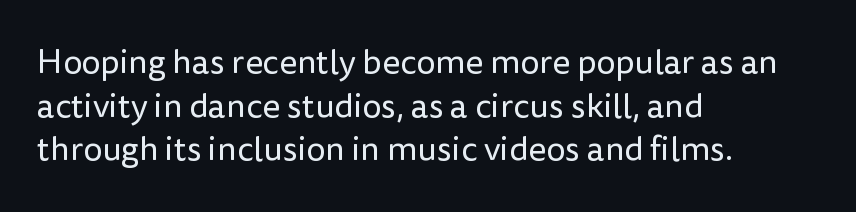
{"serif": "no", "italic": "no", "bold": "no", "weight": "regular", "width": "normal", "stroke_contrast": "low", "x_height": "medium", "monospaced": "no", "underline": "no", "align": "left", "line_spacing": "normal", "line_spacing_ratio": 1.28, "letter_spacing": "normal", "letter_spacing_em": 0.0, "glyph_px": 34}
